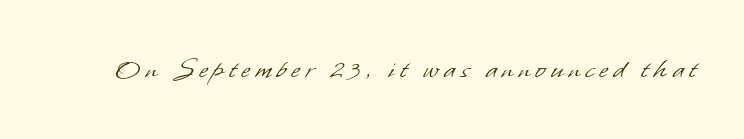
Q: Is the text bold? A: No.
Q: Is the typeface a serif or a sans-serif typeface? A: Sans-serif.
Q: Is the text underlined? A: No.
Q: Width (condensed, normal, or wide)? A: Normal.
Q: Stroke contrast? A: Low.
Q: x-height? A: Small.
Q: Monospaced? A: No.
